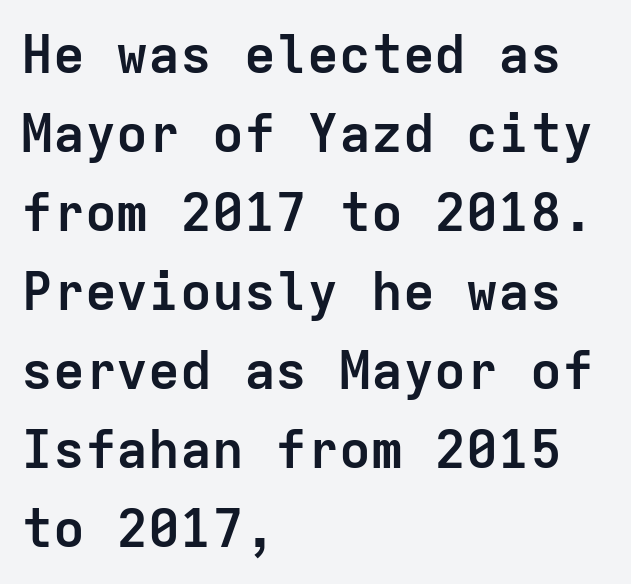
The image shows 53 px semibold sans-serif type, upright, monospaced; set left-aligned, normal line spacing (1.49x), normal letter spacing, not underlined; low stroke contrast and a medium x-height.
